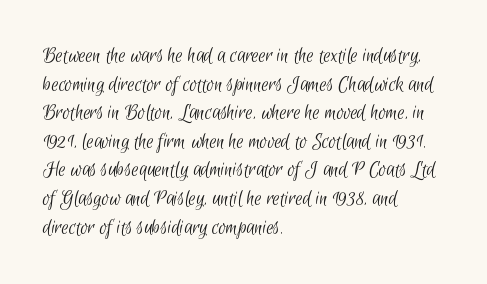
Characters follow at the spacing the type designer built in. These lines stack with their left ends in a neat column. The strip under each line holds only bare page. Each stroke keeps to a modest, everyday thickness or less.
